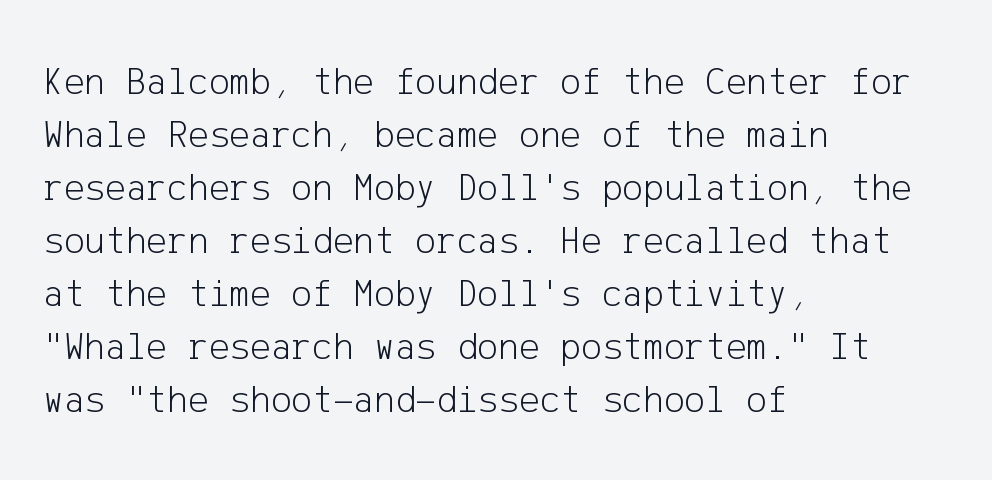
You could call the tracking neutral — neither tight nor loose. A quiet, ordinary-to-light weight characterises the typeface. No italicization has been applied; the sample stays upright. Every row of glyphs begins at an identical x-position on the left.
